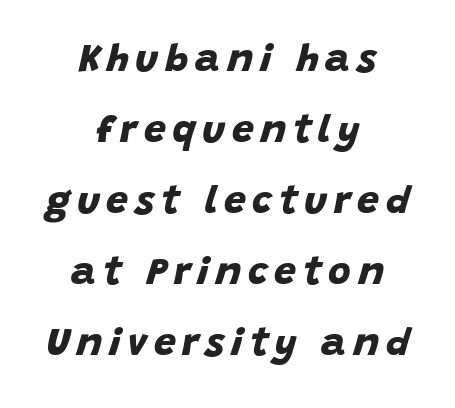
{"serif": "no", "bold": "yes", "weight": "bold", "width": "normal", "stroke_contrast": "low", "x_height": "large", "monospaced": "no", "underline": "no", "align": "center", "line_spacing_ratio": 1.82, "glyph_px": 39}
